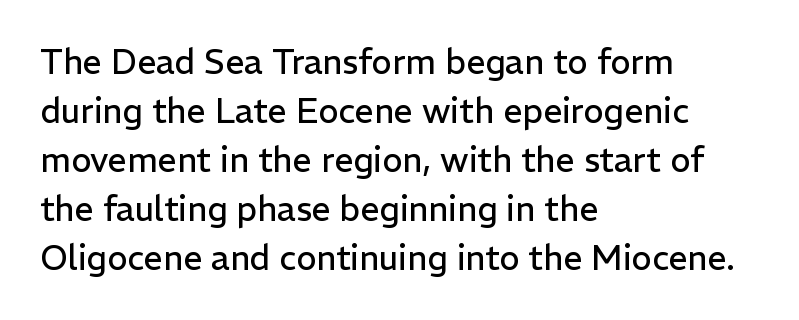
The image shows 34 px regular-weight sans-serif type, upright; set left-aligned, normal line spacing (1.44x), normal letter spacing, not underlined; low stroke contrast and a medium x-height.
